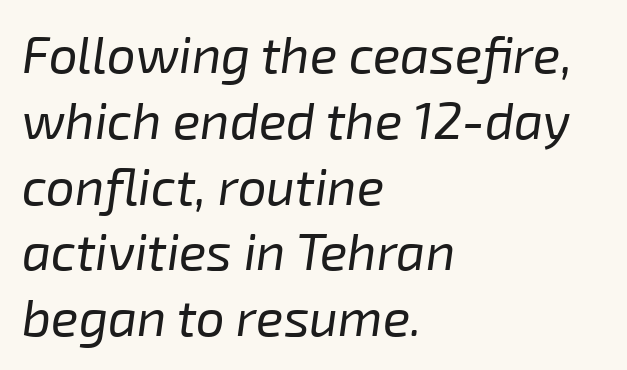
Look at the tracking — it's just the regular setting, nothing added. The font sits on the lighter half of the weight spectrum, regular included. These lines are set flush left with a ragged right edge. The zone under the glyphs is completely vacant. The rendering applies a slant to the glyphs. You could not count columns in this text — the font is proportionally spaced.
